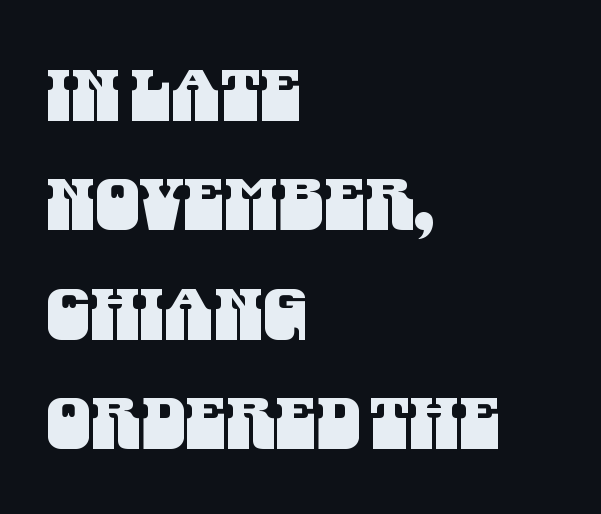
Q: Is the typeface a serif or a sans-serif typeface? A: Sans-serif.
Q: Is the text underlined? A: No.
Q: How is the paragraph aligned? A: Left-aligned.
Q: Is the spacing between letters normal or unusually wide? A: Normal.
Q: Is the spacing between lines tight, normal or loose? A: Normal.
Q: Width (condensed, normal, or wide)? A: Condensed.
Q: Stroke contrast? A: Medium.
Q: x-height? A: Large.
Q: Monospaced? A: No.
